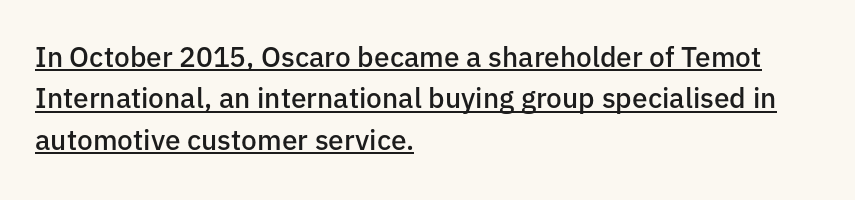
Q: Is the text bold? A: Semi-bold.
Q: Is the text italic (slanted)? A: No, it is upright.
Q: Is the typeface a serif or a sans-serif typeface? A: Sans-serif.
Q: Is the text underlined? A: Yes.
Q: How is the paragraph aligned? A: Left-aligned.
Q: Is the spacing between letters normal or unusually wide? A: Normal.
Q: Is the spacing between lines tight, normal or loose? A: Normal.
Q: Width (condensed, normal, or wide)? A: Normal.
Q: Stroke contrast? A: Low.
Q: x-height? A: Medium.
Q: Monospaced? A: No.
